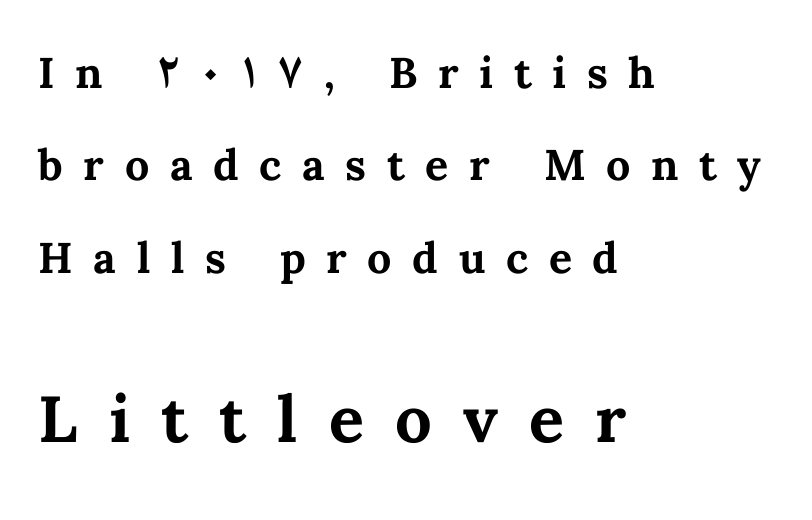
{"italic": "no", "bold": "yes", "weight": "bold", "width": "normal", "stroke_contrast": "medium", "x_height": "medium", "monospaced": "no", "underline": "no", "align": "left", "line_spacing": "loose", "line_spacing_ratio": 2.15, "letter_spacing": "wide", "letter_spacing_em": 0.48, "larger_block": "second", "size_ratio": 1.51, "glyph_px": 65}
